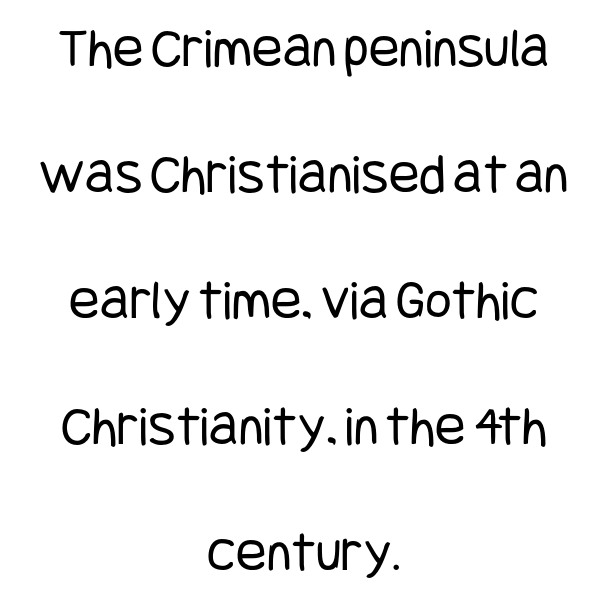
Q: Is the text bold? A: No.
Q: Is the text italic (slanted)? A: No, it is upright.
Q: Is the typeface a serif or a sans-serif typeface? A: Sans-serif.
Q: Is the text underlined? A: No.
Q: How is the paragraph aligned? A: Centered.
Q: Is the spacing between letters normal or unusually wide? A: Normal.
Q: Is the spacing between lines tight, normal or loose? A: Loose.
Q: Width (condensed, normal, or wide)? A: Condensed.
Q: Stroke contrast? A: Low.
Q: x-height? A: Large.
